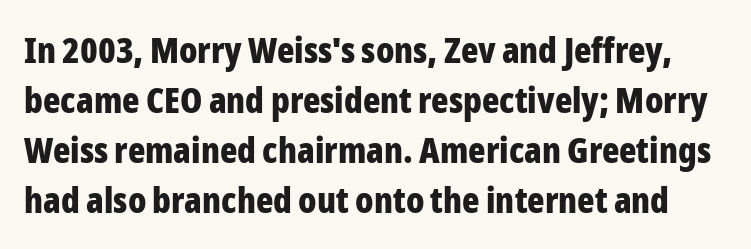
The image shows 36 px bold, condensed sans-serif type, upright; set normal line spacing (1.39x), normal letter spacing, not underlined; low stroke contrast and a medium x-height.
